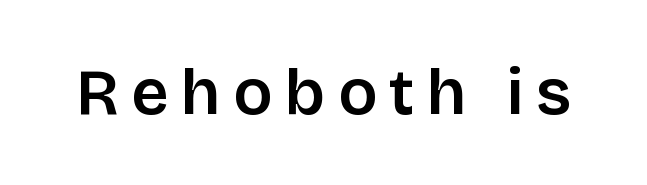
{"serif": "no", "italic": "no", "width": "normal", "stroke_contrast": "low", "x_height": "large", "monospaced": "no", "underline": "no", "glyph_px": 65}
